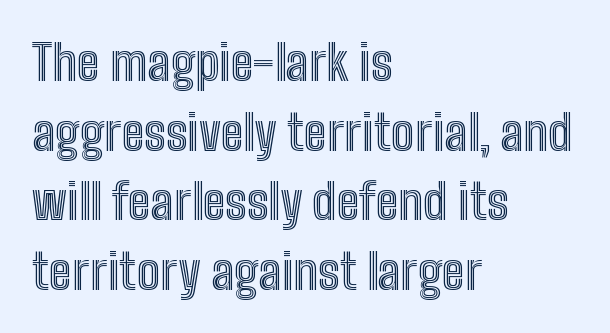
Q: Is the text italic (slanted)? A: No, it is upright.
Q: Is the text underlined? A: No.
Q: How is the paragraph aligned? A: Left-aligned.
Q: Is the spacing between letters normal or unusually wide? A: Normal.
Q: Is the spacing between lines tight, normal or loose? A: Normal.
Q: Width (condensed, normal, or wide)? A: Condensed.
Q: x-height? A: Medium.
Q: Monospaced? A: No.
